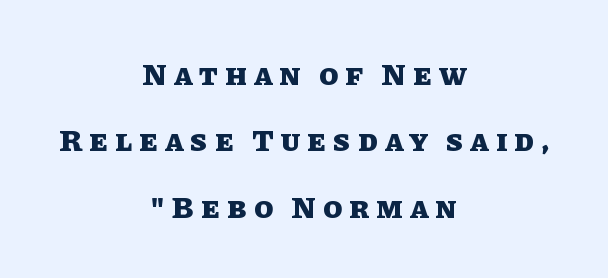
{"italic": "no", "bold": "yes", "weight": "heavy", "width": "normal", "stroke_contrast": "low", "x_height": "large", "monospaced": "no", "underline": "no", "align": "center", "line_spacing": "loose", "line_spacing_ratio": 2.14, "letter_spacing": "wide", "letter_spacing_em": 0.23, "glyph_px": 31}
